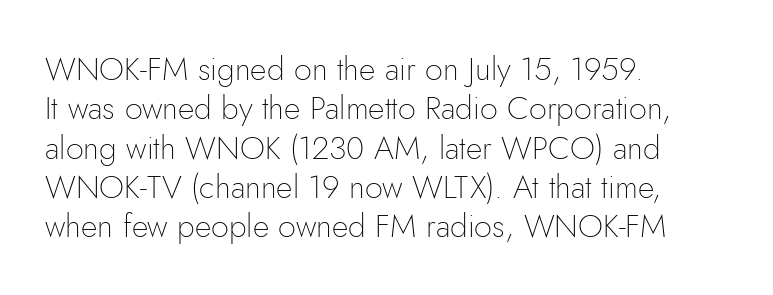
Q: Is the text bold? A: No.
Q: Is the text italic (slanted)? A: No, it is upright.
Q: Is the typeface a serif or a sans-serif typeface? A: Sans-serif.
Q: Is the text underlined? A: No.
Q: How is the paragraph aligned? A: Left-aligned.
Q: Is the spacing between letters normal or unusually wide? A: Normal.
Q: Width (condensed, normal, or wide)? A: Normal.
Q: Stroke contrast? A: Low.
Q: x-height? A: Small.
Q: Monospaced? A: No.
